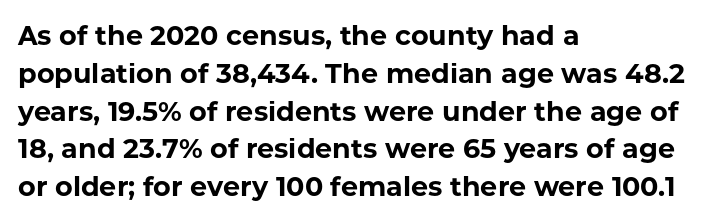
{"italic": "no", "bold": "yes", "underline": "no", "align": "left", "line_spacing": "normal", "line_spacing_ratio": 1.4, "letter_spacing": "normal", "letter_spacing_em": 0.0, "glyph_px": 27}
